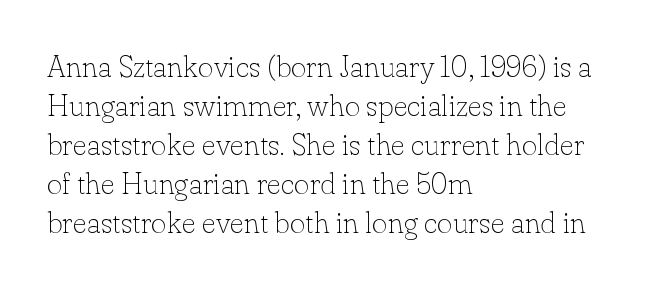
{"serif": "yes", "italic": "no", "bold": "no", "weight": "thin", "width": "normal", "stroke_contrast": "low", "x_height": "small", "monospaced": "no", "underline": "no", "align": "left", "line_spacing": "normal", "line_spacing_ratio": 1.3, "letter_spacing": "normal", "letter_spacing_em": 0.0, "glyph_px": 30}
